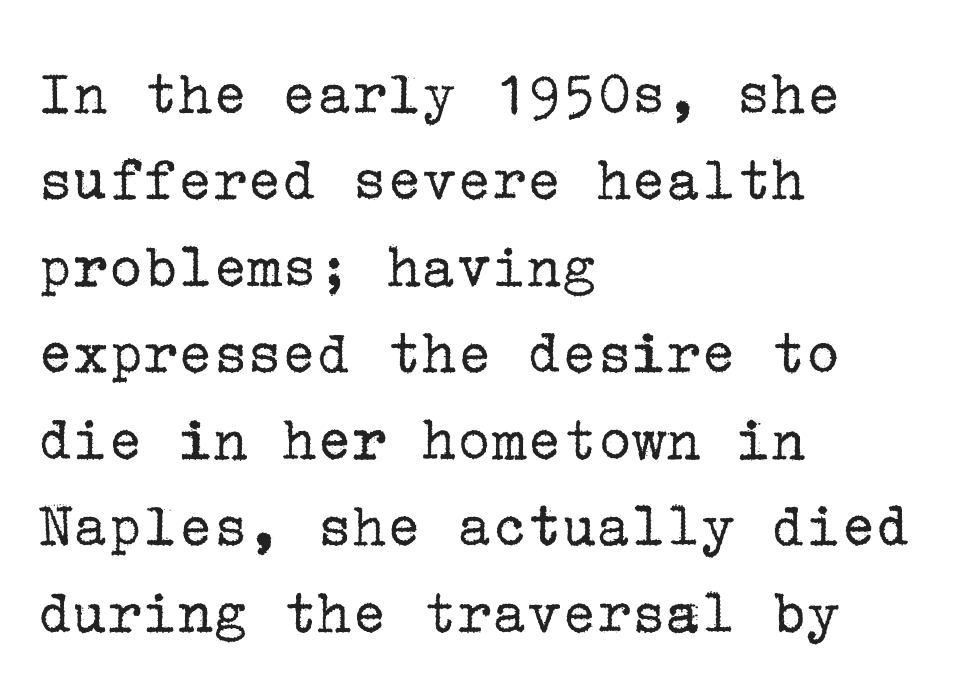
{"serif": "yes", "italic": "no", "bold": "no", "weight": "regular", "width": "normal", "stroke_contrast": "low", "x_height": "medium", "underline": "no", "align": "left", "line_spacing": "normal", "line_spacing_ratio": 1.33, "letter_spacing": "normal", "letter_spacing_em": 0.0, "glyph_px": 65}
